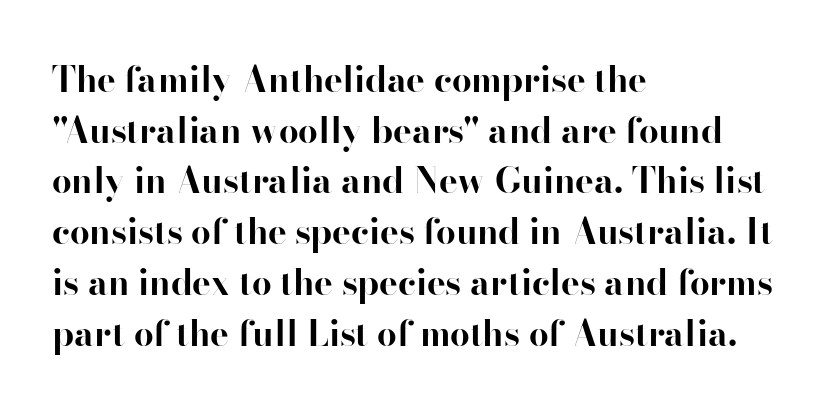
{"serif": "yes", "italic": "no", "bold": "yes", "weight": "bold", "width": "normal", "stroke_contrast": "high", "x_height": "small", "monospaced": "no", "underline": "no", "align": "left", "line_spacing": "normal", "line_spacing_ratio": 1.45, "letter_spacing": "normal", "letter_spacing_em": 0.0, "glyph_px": 35}
